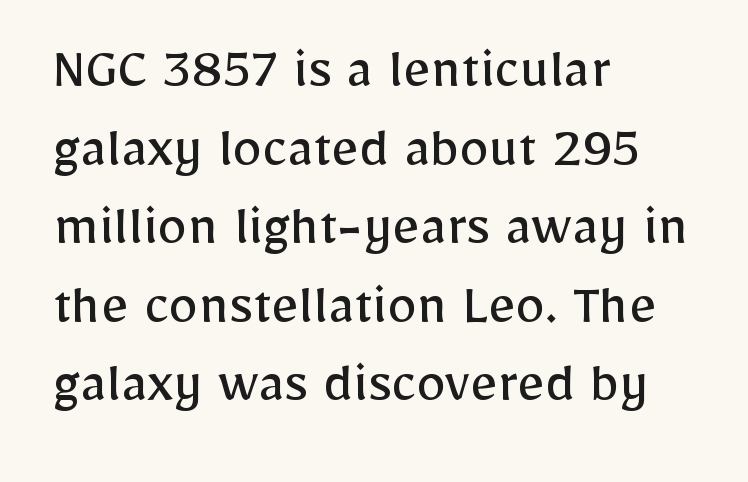
The image shows 60 px regular-weight sans-serif type, upright; set left-aligned, normal line spacing (1.31x), normal letter spacing, not underlined; low stroke contrast and a medium x-height.
